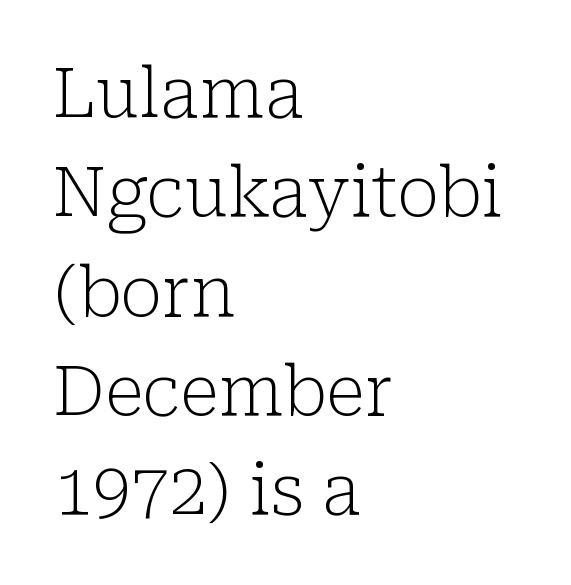
Q: Is the text bold? A: No.
Q: Is the text italic (slanted)? A: No, it is upright.
Q: Is the typeface a serif or a sans-serif typeface? A: Serif.
Q: Is the text underlined? A: No.
Q: How is the paragraph aligned? A: Left-aligned.
Q: Is the spacing between letters normal or unusually wide? A: Normal.
Q: Is the spacing between lines tight, normal or loose? A: Normal.
Q: Width (condensed, normal, or wide)? A: Normal.
Q: Stroke contrast? A: Low.
Q: x-height? A: Medium.
Q: Monospaced? A: No.
